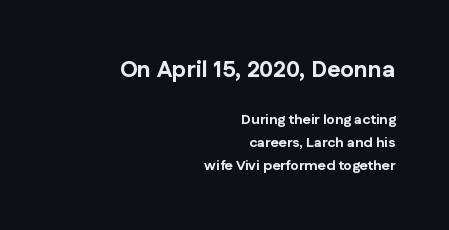
{"italic": "no", "bold": "yes", "underline": "no", "align": "right", "line_spacing": "normal", "line_spacing_ratio": 1.63, "letter_spacing": "normal", "letter_spacing_em": 0.0, "larger_block": "first", "size_ratio": 1.64, "glyph_px": 23}
